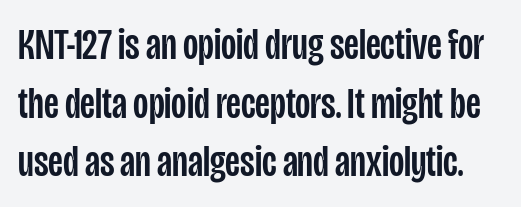
Notice how descenders clear the ascenders below comfortably — that's standard leading. Characters follow at the spacing the type designer built in. The specimen reads as upright at a glance. Honestly, there is no underline to notice here at all.
